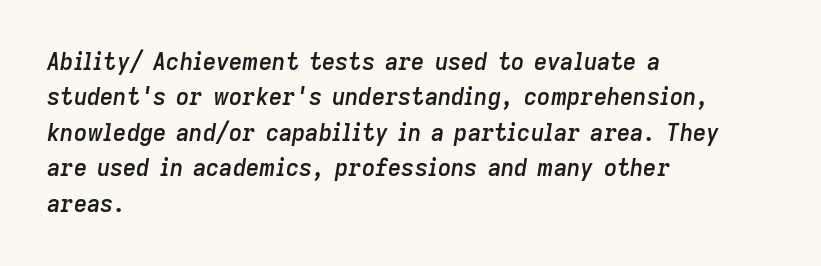
The image shows 23 px text type, italic (leaning right); set left-aligned, normal line spacing (1.54x), normal letter spacing, not underlined.
